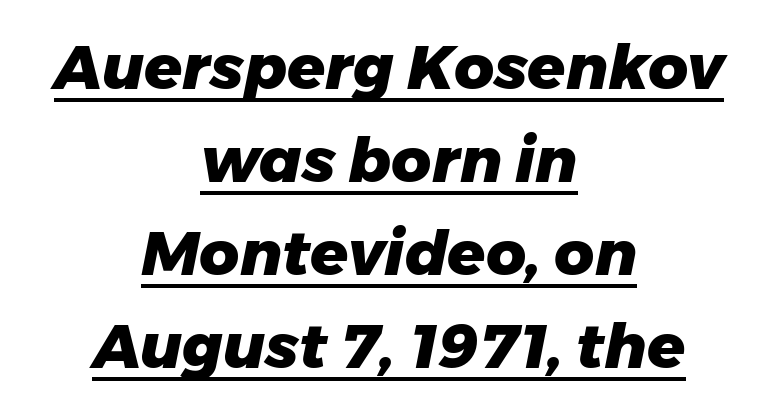
Q: Is the text bold? A: Yes.
Q: Is the text italic (slanted)? A: Yes, it leans right by about 11 degrees.
Q: Is the text underlined? A: Yes.
Q: How is the paragraph aligned? A: Centered.
Q: Is the spacing between letters normal or unusually wide? A: Normal.
Q: Is the spacing between lines tight, normal or loose? A: Normal.
Q: Width (condensed, normal, or wide)? A: Normal.
Q: Stroke contrast? A: Low.
Q: x-height? A: Medium.
Q: Monospaced? A: No.
